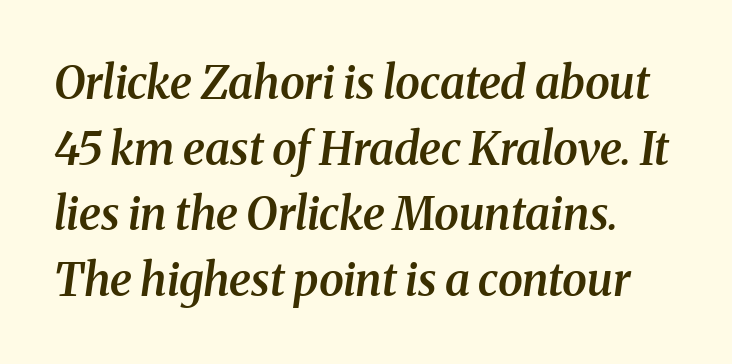
The rendering keeps characters at their native spacing. Students, this is semibold: more ink than regular, less than bold. Only glyphs here, with clear space below each row. The passage shown is typeset with a serif family. This sample has the flowing, uneven cadence of proportional lettering. The line-height multiplier appears to be the usual default.
